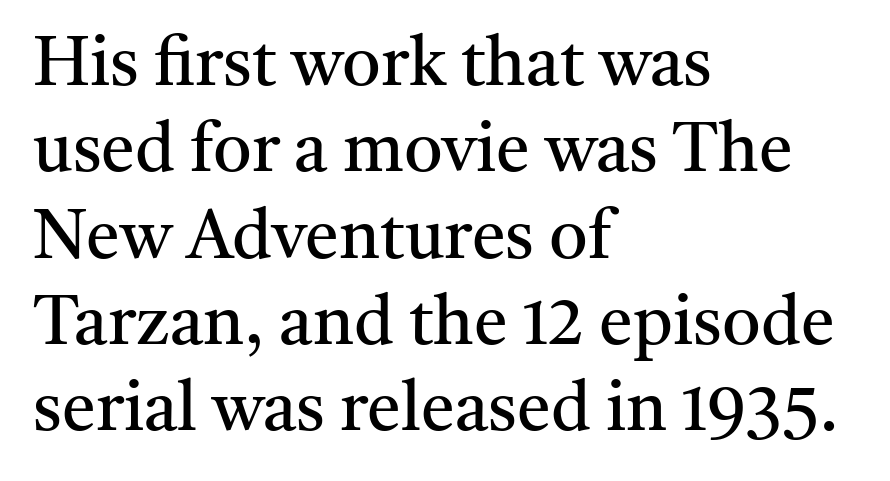
The image shows 68 px regular-weight serif type, upright; set left-aligned, normal line spacing (1.27x), normal letter spacing, not underlined; medium stroke contrast and a medium x-height.
